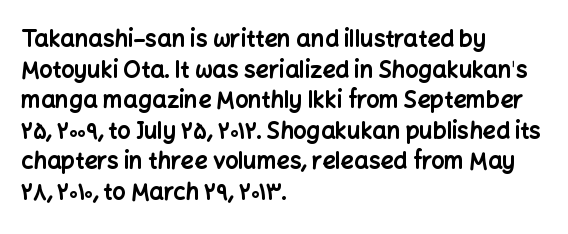
Nobody touched the tracking dial on this one. Heft: maximum for text — a bold. The rendering anchors every line to the left-hand side. The line-height multiplier appears to be the usual default.
